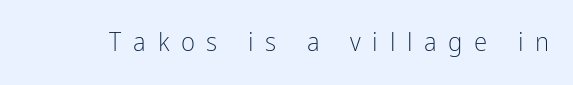
{"italic": "no", "bold": "no", "underline": "no", "letter_spacing": "wide", "letter_spacing_em": 0.43, "glyph_px": 27}
